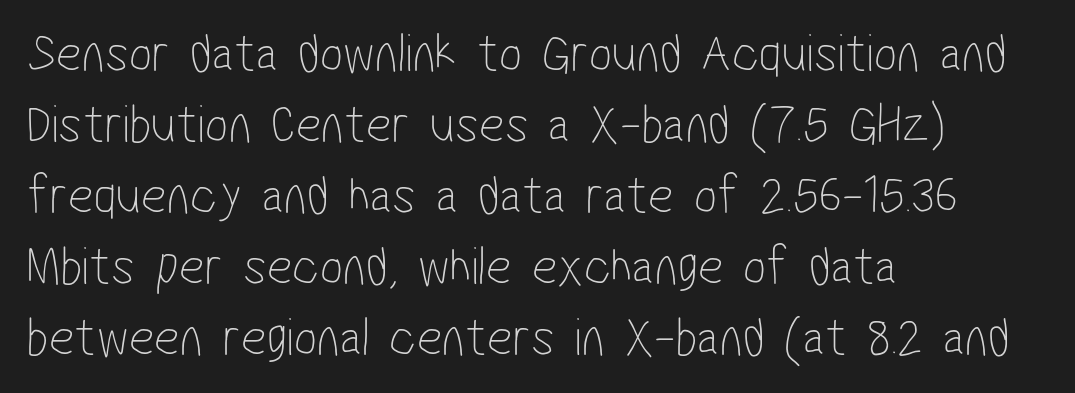
If you measured baseline to baseline, you'd find a middling distance. The letters advance in unequal steps, a hallmark of proportional type. The designer went with a sans here, leaving each stem footless. The strip under each line holds only bare page. Which margin do the lines hug? The left one — the right edge is uneven. Glyph-to-glyph distance matches everyday printed text.
